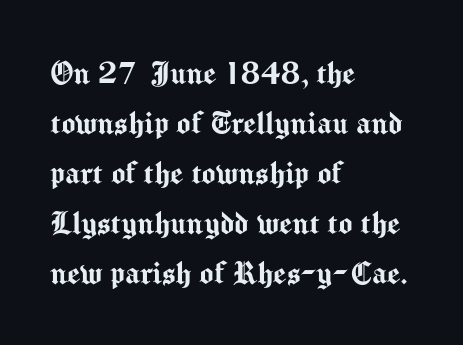
Q: Is the text italic (slanted)? A: No, it is upright.
Q: Is the typeface a serif or a sans-serif typeface? A: Sans-serif.
Q: Is the text underlined? A: No.
Q: How is the paragraph aligned? A: Left-aligned.
Q: Is the spacing between letters normal or unusually wide? A: Normal.
Q: Is the spacing between lines tight, normal or loose? A: Normal.
Q: Width (condensed, normal, or wide)? A: Normal.
Q: Stroke contrast? A: Medium.
Q: x-height? A: Medium.
Q: Monospaced? A: No.
